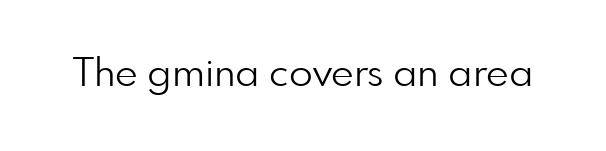
Rule under the text: the space is simply empty. Think of a printed novel: that variable character pitch is what you see here. Is there any slant? The stems are plumb. Each stroke keeps to a modest, everyday thickness or less. Nothing sits at the stroke ends, so this counts as sans-serif.
